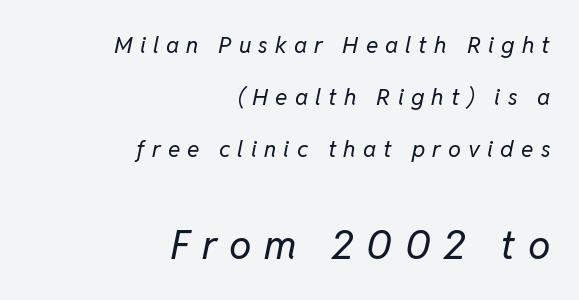
When letters slant like this, we call the style italic. Compare the two chunks: the lower has the greater cap height. The passage shown stacks its lines with a broad gap. Does extra space separate the letters? Yes, quite a lot of it.
